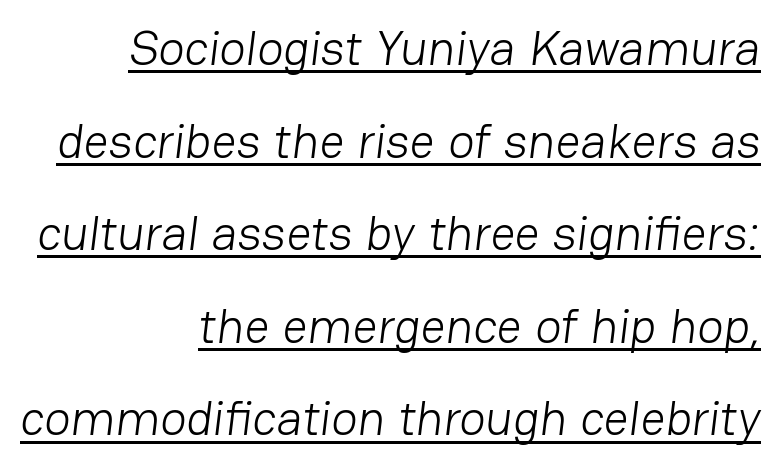
{"serif": "no", "bold": "no", "weight": "light", "width": "normal", "stroke_contrast": "low", "x_height": "medium", "monospaced": "no", "underline": "yes", "align": "right", "line_spacing_ratio": 1.89, "letter_spacing": "normal", "letter_spacing_em": 0.0, "glyph_px": 49}
